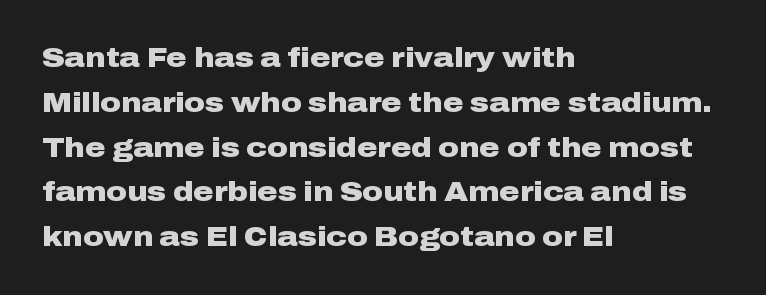
{"serif": "no", "italic": "no", "bold": "yes", "weight": "heavy", "width": "wide", "stroke_contrast": "low", "x_height": "medium", "monospaced": "no", "underline": "no", "align": "left", "line_spacing": "normal", "line_spacing_ratio": 1.6, "letter_spacing": "normal", "letter_spacing_em": 0.0, "glyph_px": 28}
